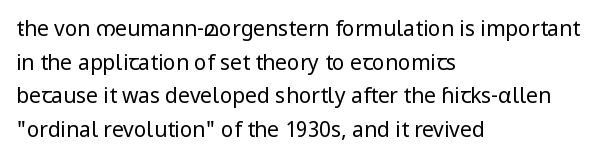
{"italic": "no", "bold": "no", "underline": "no", "align": "left", "line_spacing": "normal", "line_spacing_ratio": 1.6, "letter_spacing": "normal", "letter_spacing_em": 0.0, "glyph_px": 21}
